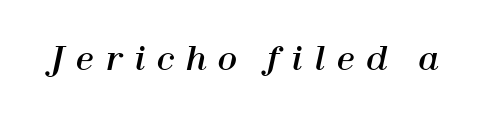
{"italic": "yes", "lean": "right", "slant_degrees": 12, "width": "normal", "stroke_contrast": "high", "x_height": "medium", "monospaced": "no", "underline": "no", "letter_spacing": "wide", "letter_spacing_em": 0.37, "glyph_px": 32}
